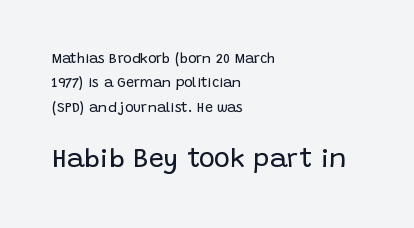
Letters have the restrained weight of plain body copy at most. Rule under the text: the space is simply empty. Vertical strokes here are truly vertical. Each word holds together tightly as a unit, with standard inter-letter gaps. Layout note: lines flush left.
